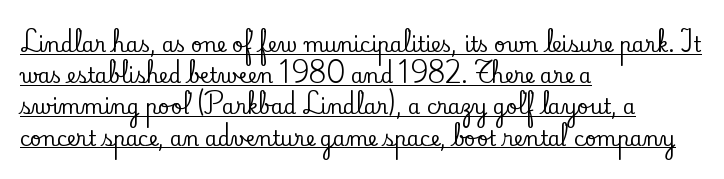
Left-aligned paragraph, ragged on the right. Has an underline been added? It has. A typesetter would call this leading conventional body-copy spacing. Look at the tracking — it's just the regular setting, nothing added. A typesetter would mark this as roman, not italic.
